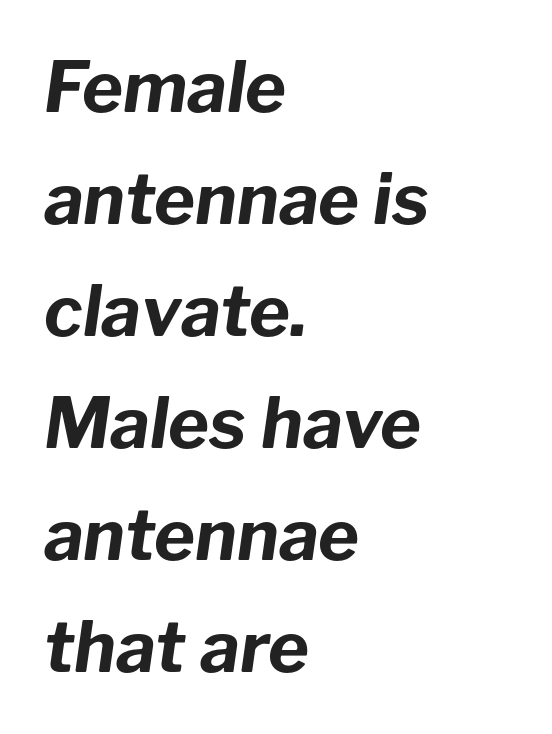
The space beneath each line is pristine and unruled. The paragraph has a hard left edge and a soft right edge. Compared with ordinary roman type, these characters are visibly tilted. These lines carry a lot of weight — the face is fully bold.
